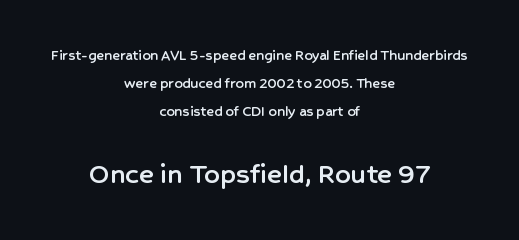
{"serif": "no", "italic": "no", "width": "normal", "stroke_contrast": "low", "x_height": "medium", "monospaced": "no", "underline": "no", "align": "center", "line_spacing_ratio": 1.76, "letter_spacing": "normal", "letter_spacing_em": 0.0, "larger_block": "second", "size_ratio": 1.94, "glyph_px": 31}
